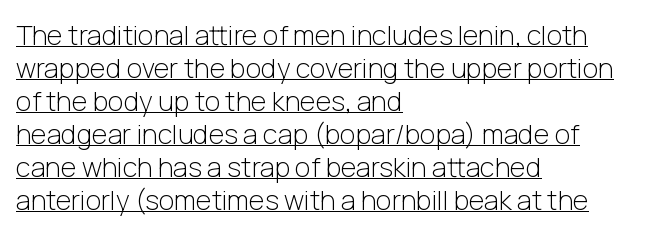
Q: Is the text bold? A: No.
Q: Is the text italic (slanted)? A: No, it is upright.
Q: Is the text underlined? A: Yes.
Q: How is the paragraph aligned? A: Left-aligned.
Q: Is the spacing between letters normal or unusually wide? A: Normal.
